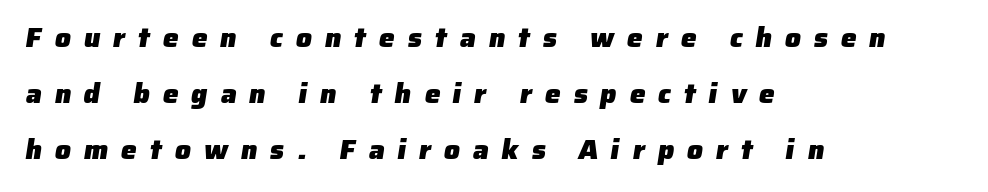
Proportional: the letters do not fall into vertical columns. Does the copy run flush right? No — it runs flush left. The space directly below the letters is spotless. There is plenty of visible air inserted between adjacent glyphs. Summary of vertical rhythm: relaxed, with wide interline spacing. Nope, no serifs anywhere on these letters.
